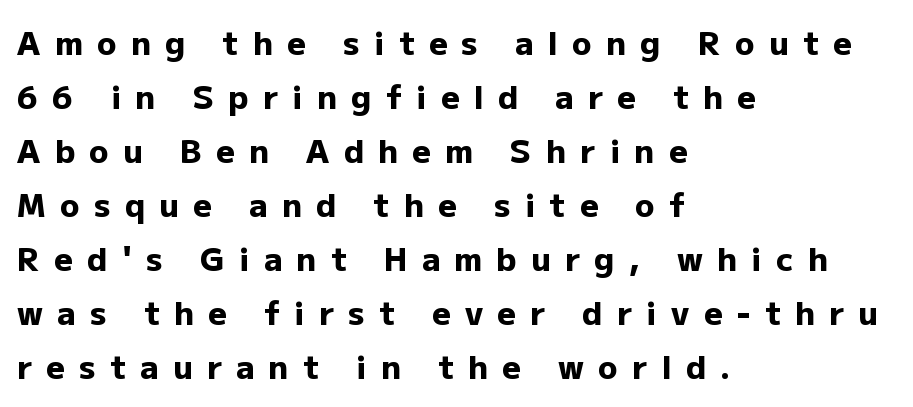
Bare-footed words on every line. Look at the tracking — it's clearly loosened, letters drifting apart. These words are printed bold, with thick strokes throughout. The font family rendered here belongs to the sans-serif group.
